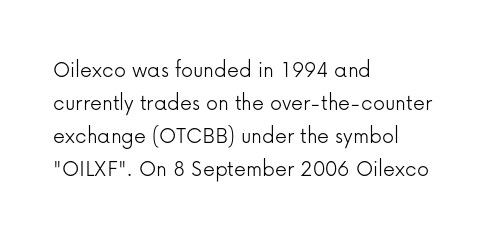
Horizontally, the lines are justified to the leading edge only. A roman cut, with each character standing at attention. The lines sit at an ordinary, default distance from one another. The font sits on the lighter half of the weight spectrum, regular included. Just letters on the line, the space beneath them empty. Standard letterfit; no display-style spreading of the glyphs.
